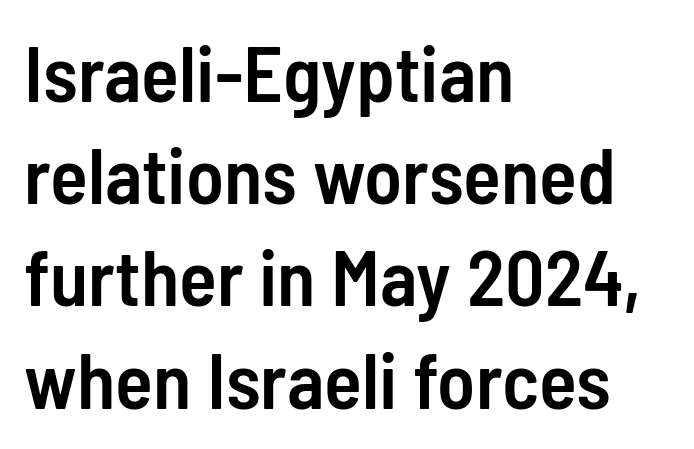
The image shows 78 px semibold, condensed sans-serif type, upright; set left-aligned, normal line spacing (1.31x), normal letter spacing, not underlined; low stroke contrast and a medium x-height.
